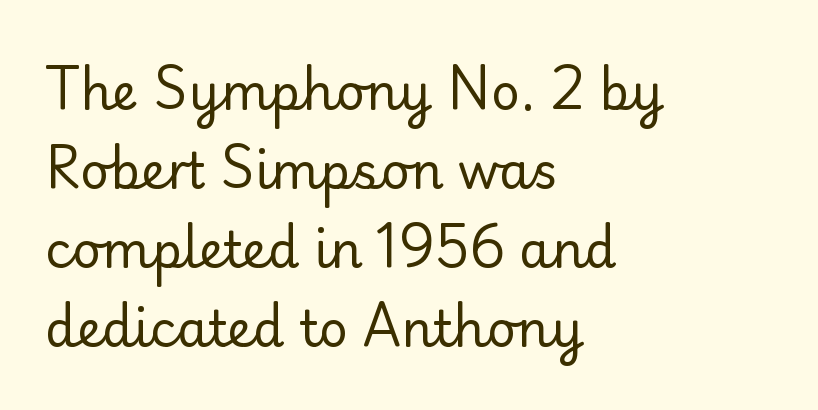
{"serif": "yes", "italic": "no", "bold": "no", "weight": "regular", "width": "normal", "stroke_contrast": "low", "x_height": "small", "monospaced": "no", "underline": "no", "align": "left", "line_spacing": "normal", "line_spacing_ratio": 1.58, "letter_spacing": "normal", "letter_spacing_em": 0.0, "glyph_px": 50}
